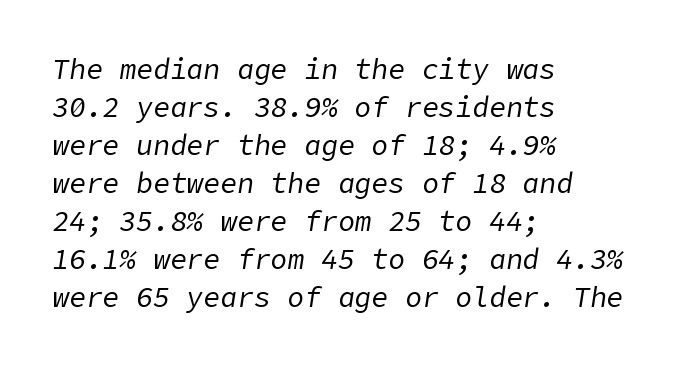
The image shows 28 px regular-weight type, italic (leaning right); set left-aligned, normal line spacing (1.36x), normal letter spacing, not underlined; low stroke contrast and a medium x-height.
